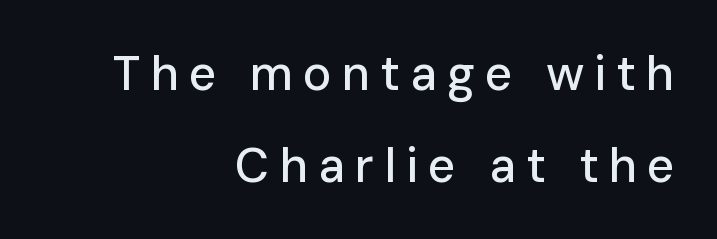
The image shows 48 px sans-serif type, upright; set right-aligned, loose line spacing (1.91x), unusually wide letter spacing (+0.21 em), not underlined; low stroke contrast and a medium x-height.
